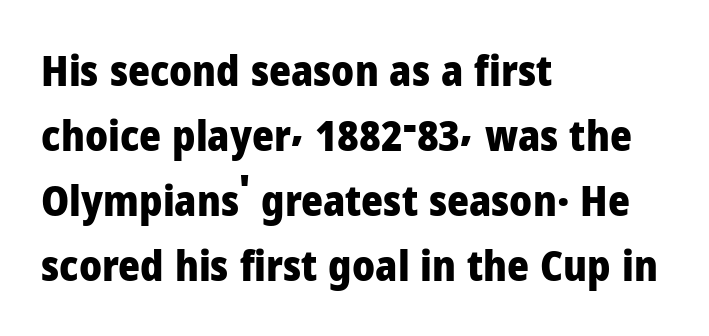
The image shows 42 px heavy sans-serif type, upright; set left-aligned, normal line spacing (1.55x), normal letter spacing, not underlined; low stroke contrast and a medium x-height.
